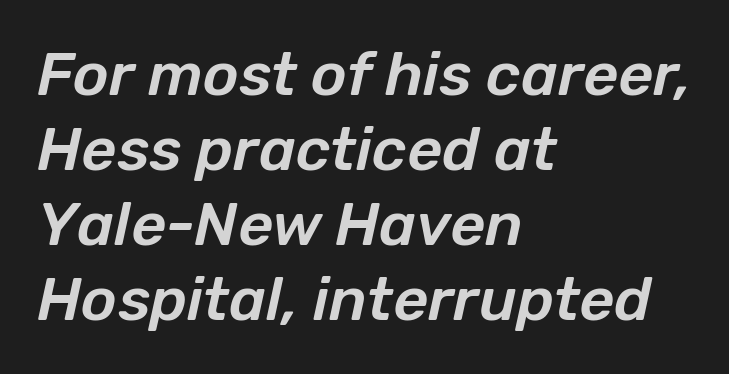
The image shows 61 px text type, italic (leaning right); set left-aligned, line spacing 1.23x, normal letter spacing, not underlined; low stroke contrast and a medium x-height.
